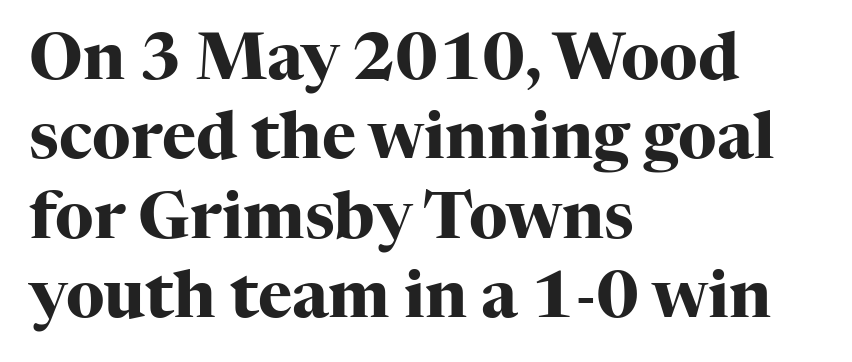
The image shows 65 px heavy serif type, upright; set left-aligned, line spacing 1.22x, normal letter spacing, not underlined; high stroke contrast and a medium x-height.
